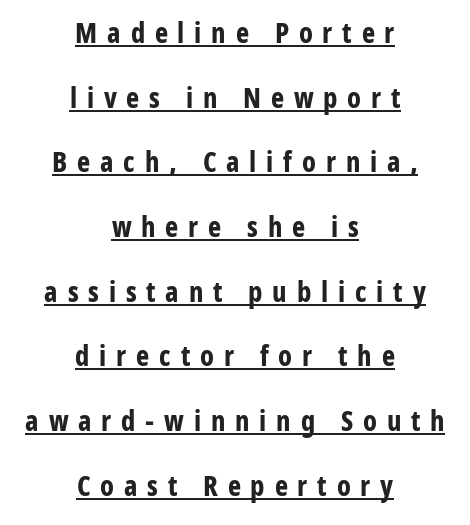
{"serif": "no", "italic": "no", "bold": "yes", "weight": "bold", "width": "condensed", "stroke_contrast": "low", "x_height": "medium", "monospaced": "no", "underline": "yes", "align": "center", "line_spacing": "loose", "line_spacing_ratio": 2.31, "letter_spacing": "wide", "letter_spacing_em": 0.35, "glyph_px": 28}
